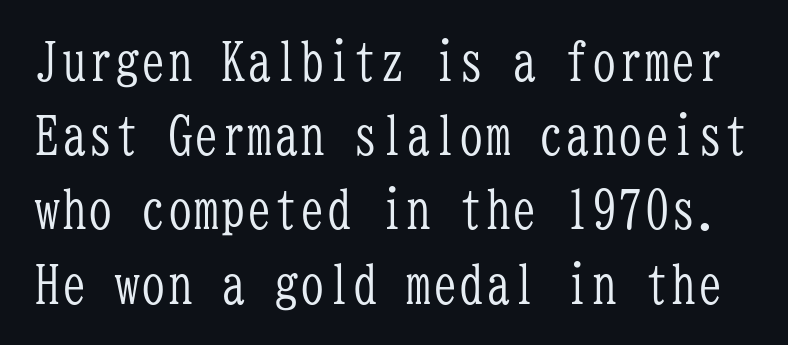
Q: Is the text bold? A: No.
Q: Is the text italic (slanted)? A: No, it is upright.
Q: Is the typeface a serif or a sans-serif typeface? A: Serif.
Q: Is the text underlined? A: No.
Q: Is the spacing between letters normal or unusually wide? A: Normal.
Q: Is the spacing between lines tight, normal or loose? A: Normal.
Q: Width (condensed, normal, or wide)? A: Condensed.
Q: Stroke contrast? A: Low.
Q: x-height? A: Medium.
Q: Monospaced? A: Yes.
